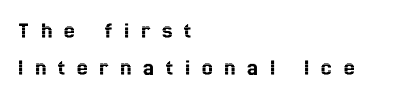
Has an underline been added? It has not. In terms of posture, this sample is upright. This rendering widens character spacing well past its baseline value. The rendering uses a moderate line-height, typical for paragraphs. Typeset ragged right — the left edge is the straight one.
